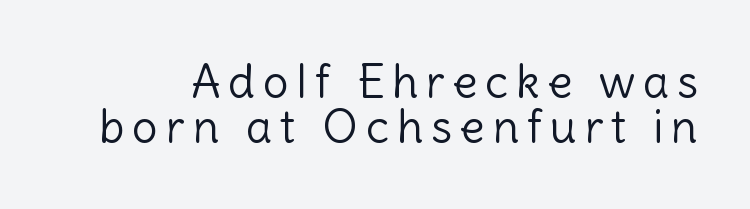
Q: Is the text bold? A: No.
Q: Is the text italic (slanted)? A: No, it is upright.
Q: Is the typeface a serif or a sans-serif typeface? A: Sans-serif.
Q: Is the text underlined? A: No.
Q: Is the spacing between lines tight, normal or loose? A: Tight.
Q: Width (condensed, normal, or wide)? A: Normal.
Q: x-height? A: Medium.
Q: Monospaced? A: No.
